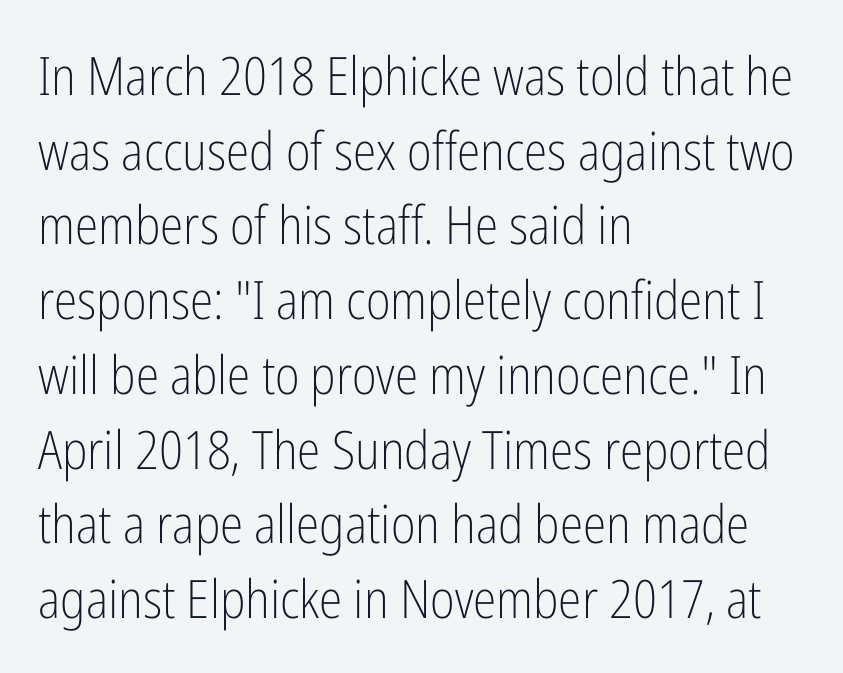
{"serif": "no", "italic": "no", "bold": "no", "weight": "light", "width": "condensed", "stroke_contrast": "low", "x_height": "medium", "monospaced": "no", "underline": "no", "align": "left", "line_spacing": "normal", "line_spacing_ratio": 1.41, "letter_spacing": "normal", "letter_spacing_em": 0.0, "glyph_px": 53}
